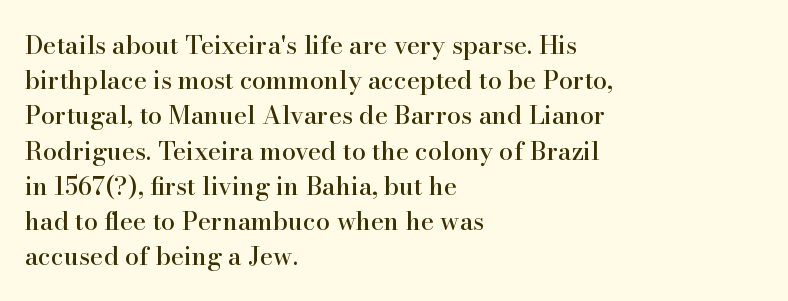
Posture: straight, roman, zero tilt. This rendering uses left alignment, leaving the right contour irregular. This sample keeps an unexceptional amount of space between lines. Bare-footed words on every line.
